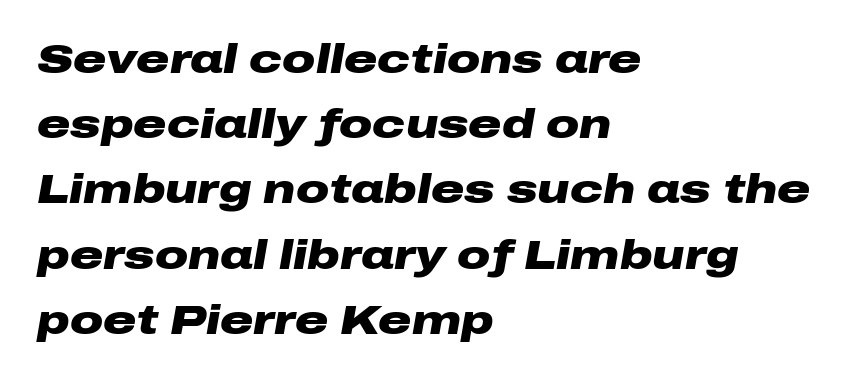
{"italic": "yes", "lean": "right", "slant_degrees": 10, "bold": "yes", "weight": "heavy", "width": "wide", "stroke_contrast": "low", "x_height": "medium", "monospaced": "no", "underline": "no", "align": "left", "line_spacing": "normal", "line_spacing_ratio": 1.59, "letter_spacing": "normal", "letter_spacing_em": 0.0, "glyph_px": 41}
